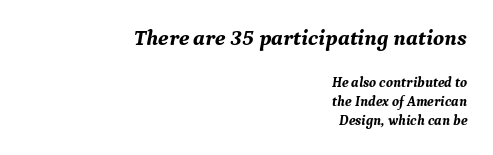
The image shows 22 px bold type, italic (leaning right); set right-aligned, normal line spacing (1.36x), normal letter spacing, not underlined; the first (top) block is 1.57x larger.
